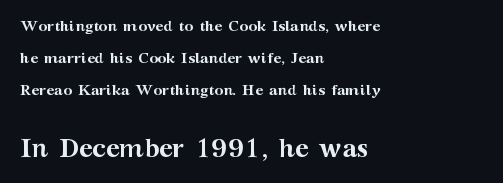
{"italic": "no", "bold": "yes", "underline": "no", "align": "left", "line_spacing": "loose", "line_spacing_ratio": 2.15, "letter_spacing": "normal", "letter_spacing_em": 0.0, "larger_block": "second", "size_ratio": 1.73, "glyph_px": 26}
